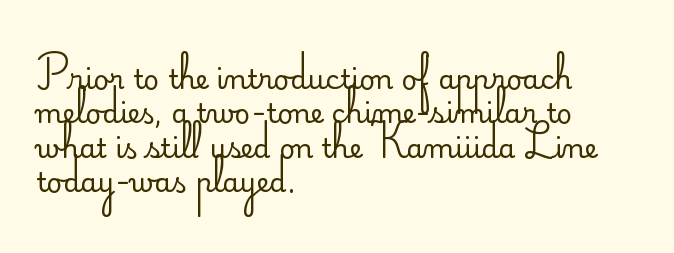
Q: Is the text bold? A: No.
Q: Is the text italic (slanted)? A: No, it is upright.
Q: Is the text underlined? A: No.
Q: How is the paragraph aligned? A: Left-aligned.
Q: Is the spacing between letters normal or unusually wide? A: Normal.
Q: Is the spacing between lines tight, normal or loose? A: Normal.
